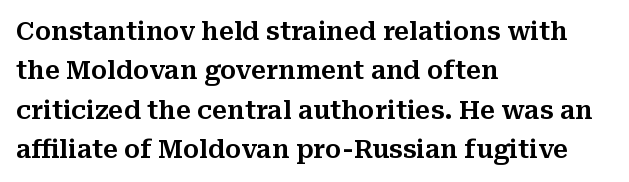
Q: Is the text italic (slanted)? A: No, it is upright.
Q: Is the text underlined? A: No.
Q: How is the paragraph aligned? A: Left-aligned.
Q: Is the spacing between letters normal or unusually wide? A: Normal.
Q: Is the spacing between lines tight, normal or loose? A: Normal.
